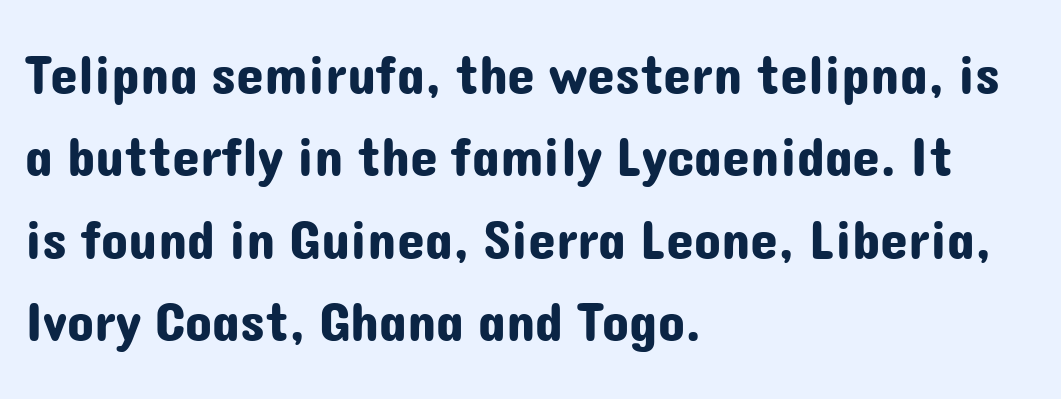
Line spacing here is normal. Visually the block forms a straight wall on the left and a jagged coastline on the right. The gaps between neighbouring characters are ordinary and unremarkable. This is roman type, the default non-slanted kind.
